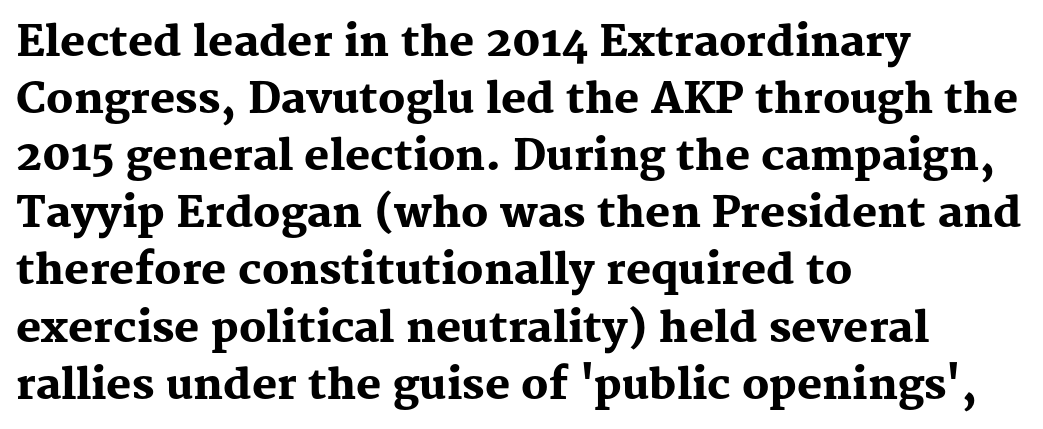
The letterforms sit shoulder to shoulder at normal distance. Is there much room between lines? A standard amount, neither cramped nor airy. A bare baseline throughout the passage. Is this a fixed-width face? No — the glyphs have proportional, varying widths. A typesetter would label this face a serif.
